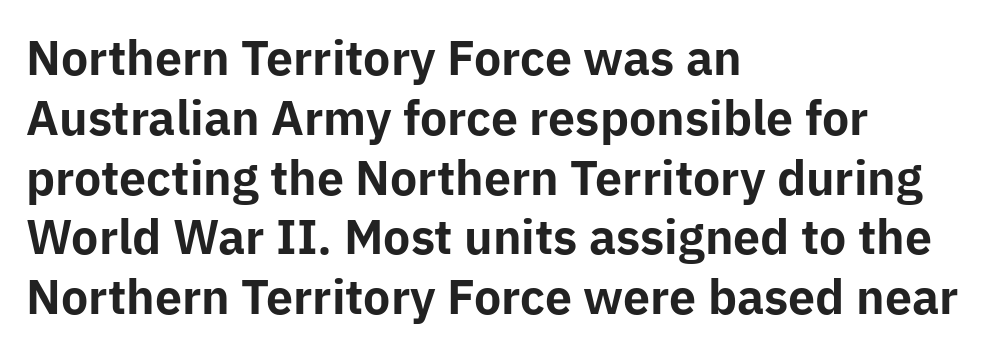
The image shows 46 px bold sans-serif type, upright; set left-aligned, normal line spacing (1.3x), normal letter spacing, not underlined; low stroke contrast and a medium x-height.
